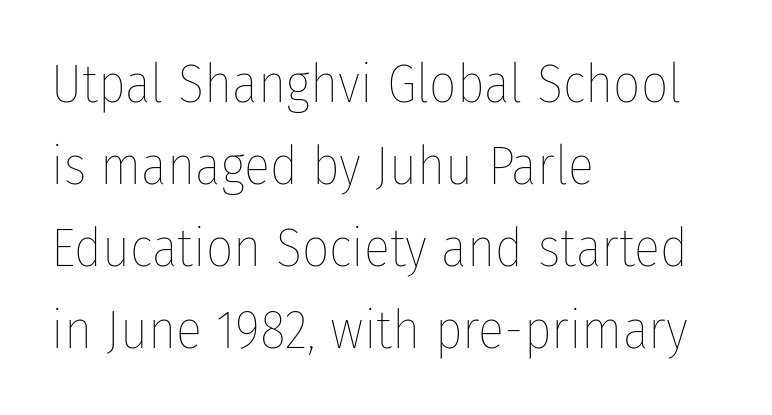
The image shows 54 px thin, condensed type, upright; set left-aligned, normal line spacing (1.52x), normal letter spacing, not underlined; low stroke contrast and a medium x-height.
